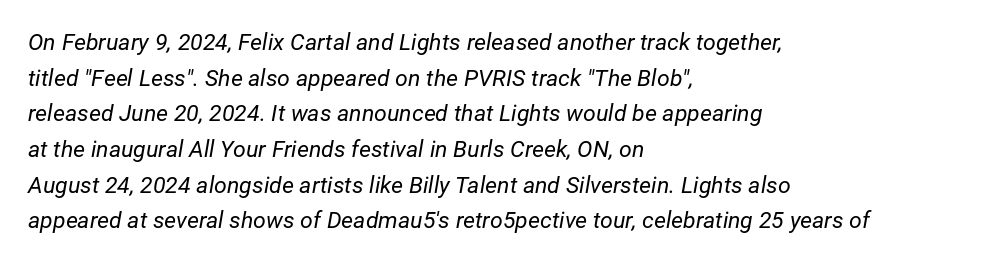
The image shows 23 px text type, italic (leaning right); set left-aligned, normal line spacing (1.55x), normal letter spacing, not underlined.
